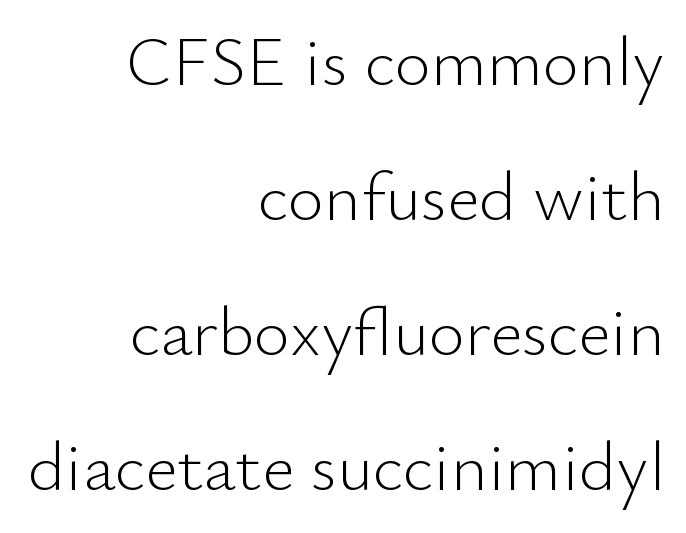
The image shows 70 px light sans-serif type, upright; set right-aligned, loose line spacing (1.93x), normal letter spacing, not underlined; low stroke contrast and a small x-height.
